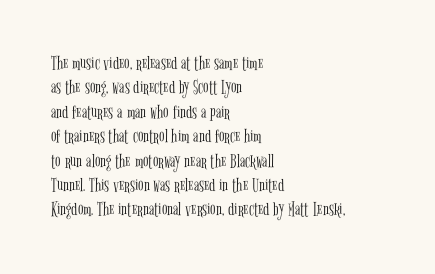
{"italic": "no", "bold": "no", "underline": "no", "align": "left", "line_spacing_ratio": 1.22, "letter_spacing": "normal", "letter_spacing_em": 0.0, "glyph_px": 20}
